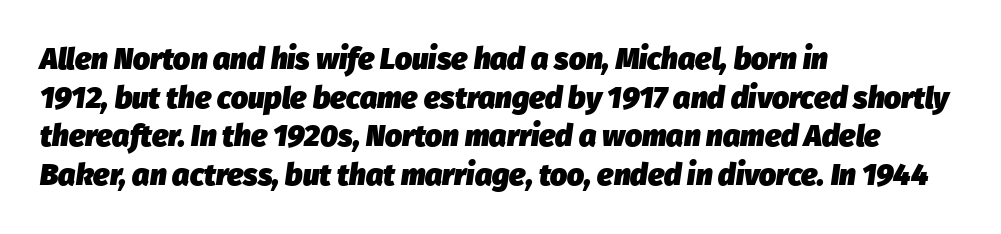
The image shows 30 px heavy type, italic (leaning right); set left-aligned, normal line spacing (1.29x), normal letter spacing, not underlined; low stroke contrast and a medium x-height.
